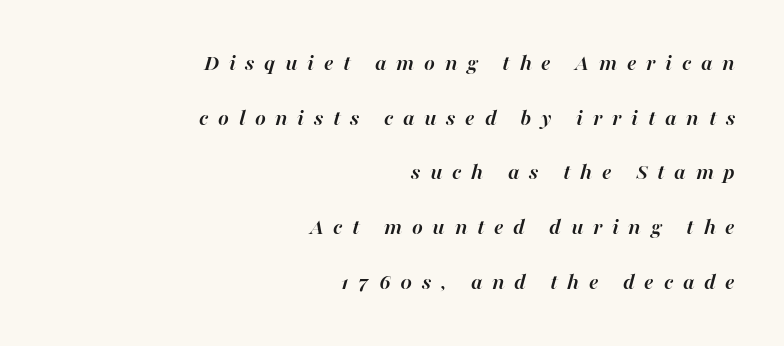
The image shows 23 px bold type, italic (leaning right); set right-aligned, loose line spacing (2.38x), unusually wide letter spacing (+0.42 em), not underlined.
